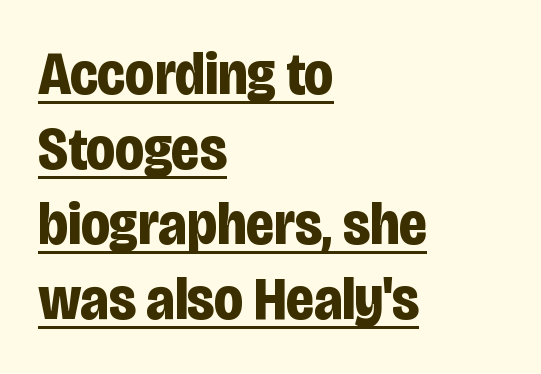
Q: Is the text bold? A: Yes.
Q: Is the text italic (slanted)? A: No, it is upright.
Q: Is the typeface a serif or a sans-serif typeface? A: Sans-serif.
Q: Is the text underlined? A: Yes.
Q: How is the paragraph aligned? A: Left-aligned.
Q: Is the spacing between letters normal or unusually wide? A: Normal.
Q: Is the spacing between lines tight, normal or loose? A: Normal.
Q: Width (condensed, normal, or wide)? A: Condensed.
Q: Stroke contrast? A: Low.
Q: x-height? A: Large.
Q: Monospaced? A: No.
